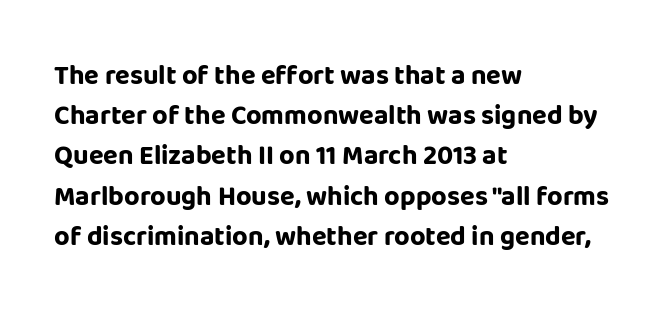
The rag falls on the right side of this text block. The axis of the letterforms is exactly vertical. Descender tails drop into unmarked territory. Inter-character spacing is left at the font's built-in metrics. Heavy, bold letterforms.
